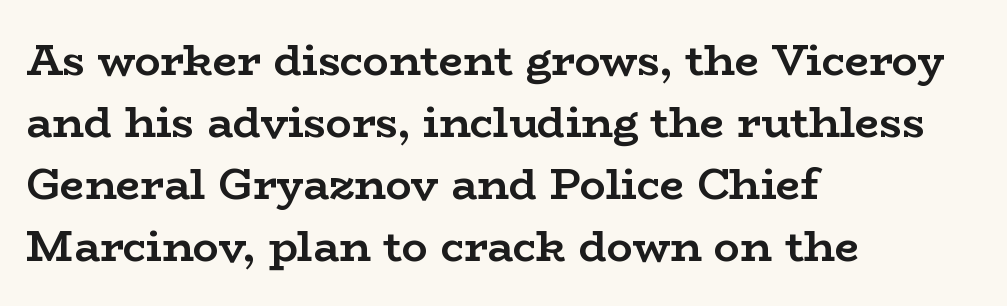
{"serif": "yes", "italic": "no", "bold": "yes", "weight": "semibold", "width": "wide", "stroke_contrast": "low", "x_height": "medium", "monospaced": "no", "underline": "no", "align": "left", "line_spacing": "normal", "line_spacing_ratio": 1.44, "letter_spacing": "normal", "letter_spacing_em": 0.0, "glyph_px": 43}
